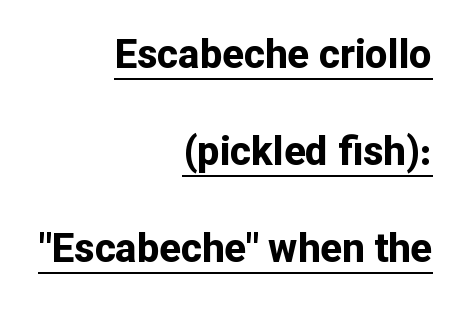
{"serif": "no", "italic": "no", "bold": "yes", "weight": "bold", "width": "normal", "stroke_contrast": "low", "x_height": "medium", "monospaced": "no", "underline": "yes", "align": "right", "line_spacing": "loose", "line_spacing_ratio": 2.43, "letter_spacing": "normal", "letter_spacing_em": 0.0, "glyph_px": 40}
